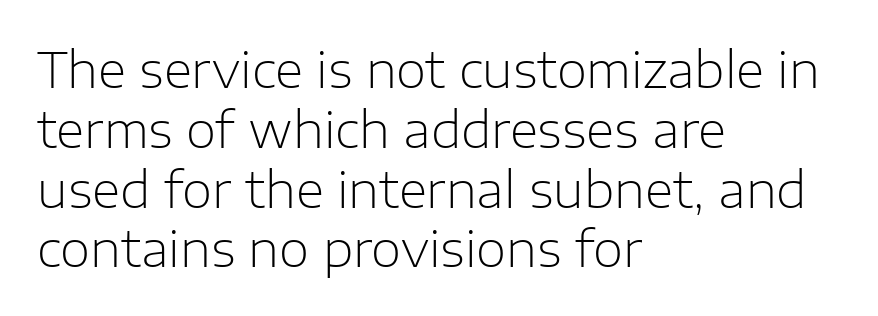
Q: Is the text bold? A: No.
Q: Is the text italic (slanted)? A: No, it is upright.
Q: Is the typeface a serif or a sans-serif typeface? A: Sans-serif.
Q: Is the text underlined? A: No.
Q: How is the paragraph aligned? A: Left-aligned.
Q: Is the spacing between letters normal or unusually wide? A: Normal.
Q: Width (condensed, normal, or wide)? A: Normal.
Q: Stroke contrast? A: Low.
Q: x-height? A: Medium.
Q: Monospaced? A: No.
